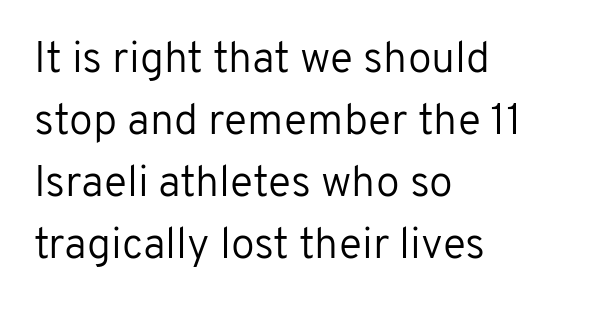
Alignment: flush left. Letters have the restrained weight of plain body copy at most. Whoever set this chose a conventional vertical rhythm. Unlike italic type, these characters show no tilt at all. The passage shown is typed in a proportional face where columns would drift. Descenders are the only things crossing below the line.
